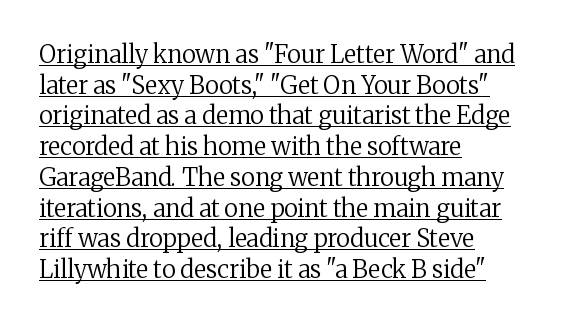
Which margin do the lines hug? The left one — the right edge is uneven. Normally led — the rows are evenly, conventionally spaced. It's the straight-up-and-down kind of type. This reads as an unemphasized weight, regular at the heaviest. Like a heading marked for emphasis, these lines bear an underscore.
